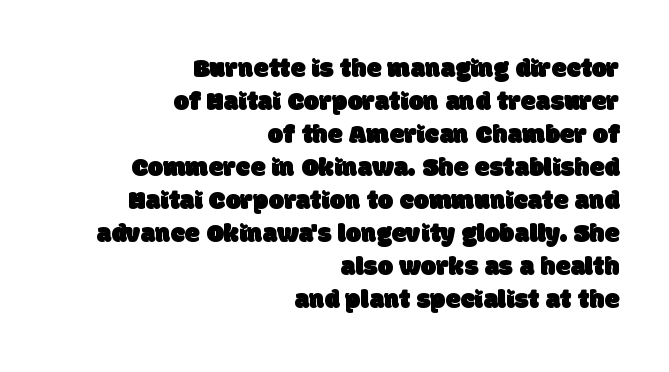
Q: Is the text underlined? A: No.
Q: How is the paragraph aligned? A: Right-aligned.
Q: Is the spacing between letters normal or unusually wide? A: Normal.
